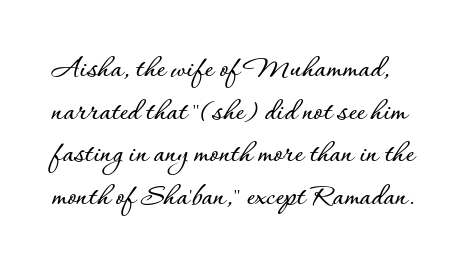
Q: Is the text italic (slanted)? A: Yes.
Q: Is the text underlined? A: No.
Q: Is the spacing between letters normal or unusually wide? A: Normal.
Q: Is the spacing between lines tight, normal or loose? A: Normal.
Q: Width (condensed, normal, or wide)? A: Normal.
Q: Stroke contrast? A: Low.
Q: x-height? A: Small.
Q: Monospaced? A: No.
